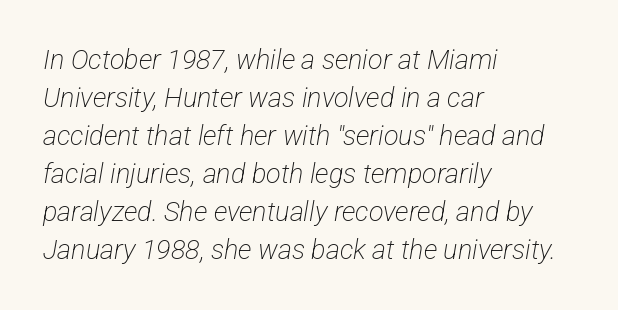
{"bold": "no", "underline": "no", "align": "left", "line_spacing": "normal", "line_spacing_ratio": 1.41, "letter_spacing": "normal", "letter_spacing_em": 0.0, "glyph_px": 27}
